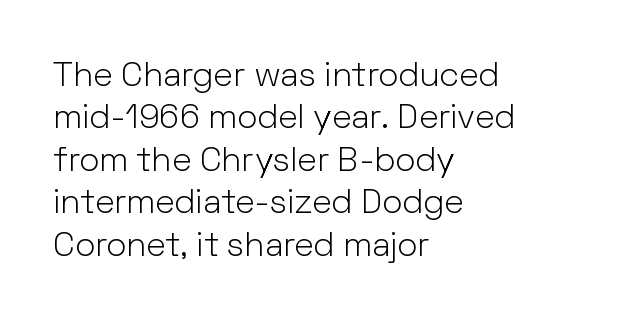
{"serif": "no", "italic": "no", "bold": "no", "weight": "light", "width": "normal", "stroke_contrast": "low", "x_height": "medium", "monospaced": "no", "underline": "no", "align": "left", "line_spacing": "normal", "line_spacing_ratio": 1.25, "letter_spacing": "normal", "letter_spacing_em": 0.0, "glyph_px": 34}
